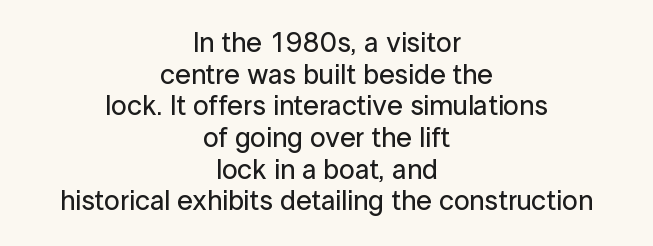
Caption: standard tracking, unaltered. Teacher's note: observe the equal gaps on both sides — that is centered alignment. No italicization has been applied; the sample stays upright. The foot of each line stays bare and open.
